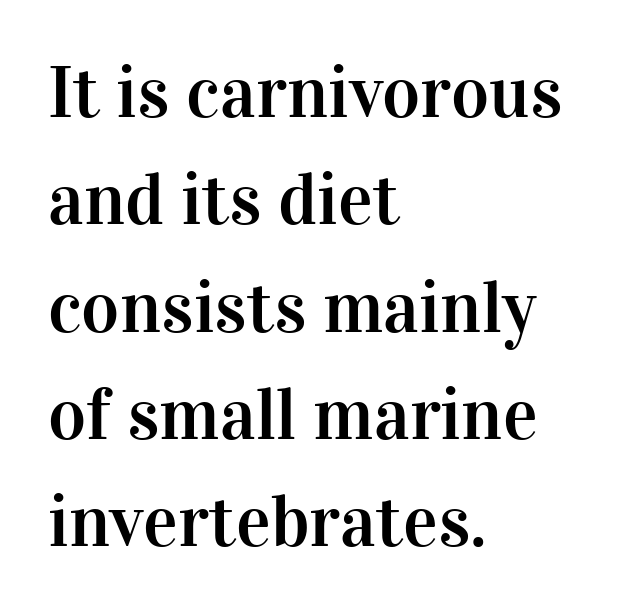
Font category for this specimen: serif. The line-height multiplier appears to be the usual default. The face used here is rendered with its standard letterfit. The rendering uses natural spacing where letterforms have individual widths.
